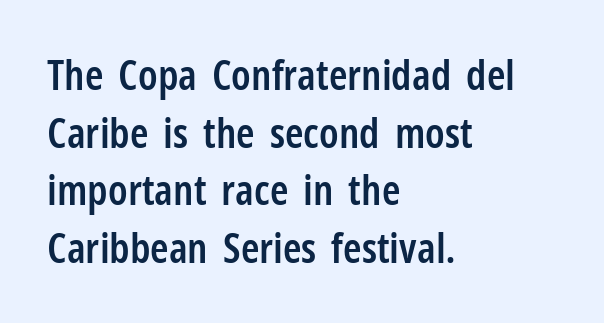
The image shows 42 px semibold, condensed sans-serif type, upright; set left-aligned, normal line spacing (1.37x), normal letter spacing, not underlined; low stroke contrast and a medium x-height.
